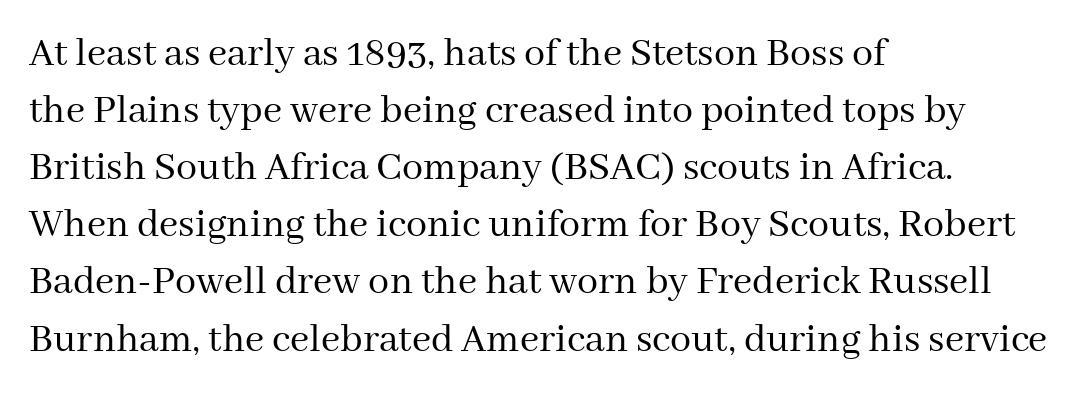
Q: Is the text bold? A: No.
Q: Is the text italic (slanted)? A: No, it is upright.
Q: Is the typeface a serif or a sans-serif typeface? A: Serif.
Q: Is the text underlined? A: No.
Q: How is the paragraph aligned? A: Left-aligned.
Q: Is the spacing between letters normal or unusually wide? A: Normal.
Q: Is the spacing between lines tight, normal or loose? A: Normal.
Q: Width (condensed, normal, or wide)? A: Normal.
Q: Stroke contrast? A: Medium.
Q: x-height? A: Medium.
Q: Monospaced? A: No.
